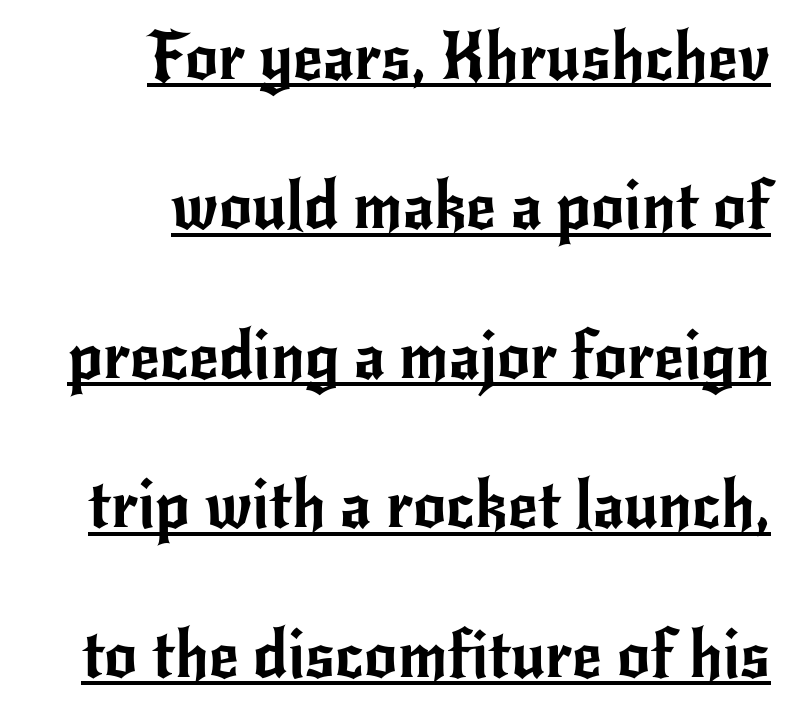
Q: Is the text italic (slanted)? A: No, it is upright.
Q: Is the typeface a serif or a sans-serif typeface? A: Sans-serif.
Q: Is the text underlined? A: Yes.
Q: How is the paragraph aligned? A: Right-aligned.
Q: Is the spacing between letters normal or unusually wide? A: Normal.
Q: Is the spacing between lines tight, normal or loose? A: Loose.
Q: Width (condensed, normal, or wide)? A: Normal.
Q: Stroke contrast? A: Low.
Q: x-height? A: Small.
Q: Monospaced? A: No.
